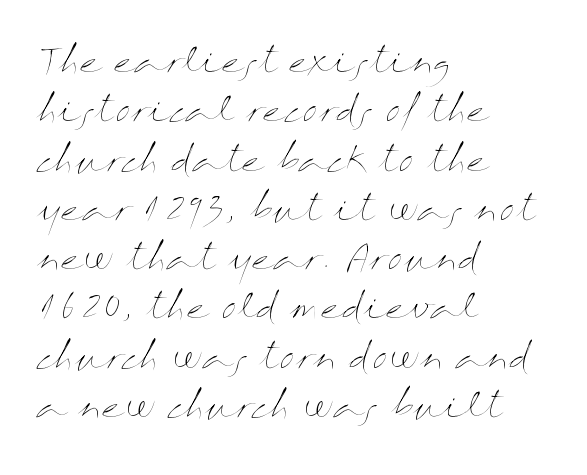
{"bold": "no", "weight": "thin", "width": "wide", "stroke_contrast": "medium", "x_height": "medium", "monospaced": "no", "underline": "no", "align": "left", "line_spacing": "normal", "line_spacing_ratio": 1.45, "letter_spacing": "normal", "letter_spacing_em": 0.0, "glyph_px": 34}
